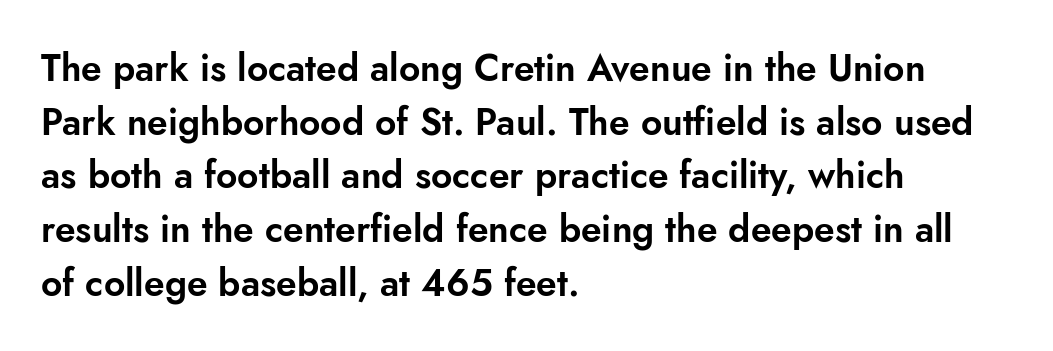
Serifs: no, the terminals of the letterforms are clean. Glance below the letters and you will spot only blank space. Each new line begins a customary step beneath the previous one. These lines are rendered in a variable-pitch font.
